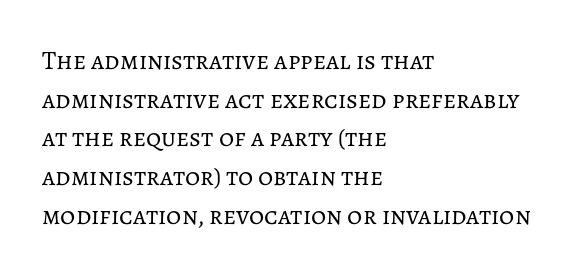
The image shows 26 px text type, upright; set left-aligned, normal line spacing (1.49x), normal letter spacing, not underlined.
